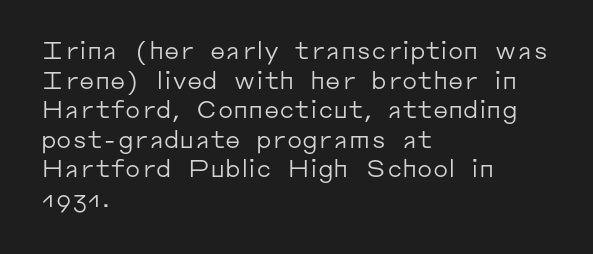
Words appear dense and cohesive because spacing is normal. Stem width sits at or under what a default text font uses. Honestly, there is no underline to notice here at all. The lettering stays uniformly vertical, giving the passage a roman look.
